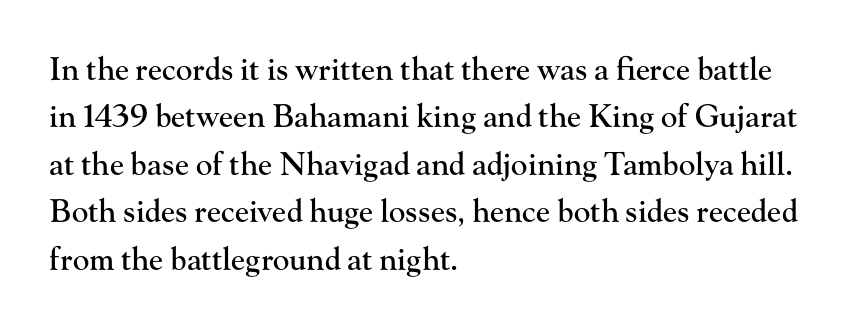
{"serif": "yes", "italic": "no", "width": "normal", "stroke_contrast": "high", "x_height": "small", "monospaced": "no", "underline": "no", "align": "left", "line_spacing": "normal", "line_spacing_ratio": 1.53, "letter_spacing": "normal", "letter_spacing_em": 0.0, "glyph_px": 31}
